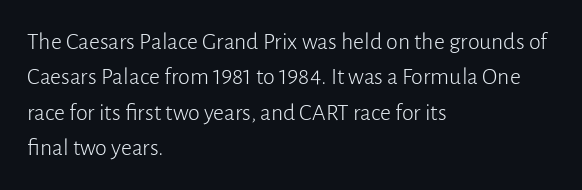
{"italic": "no", "bold": "no", "underline": "no", "align": "left", "line_spacing": "normal", "line_spacing_ratio": 1.47, "letter_spacing": "normal", "letter_spacing_em": 0.0, "glyph_px": 24}
